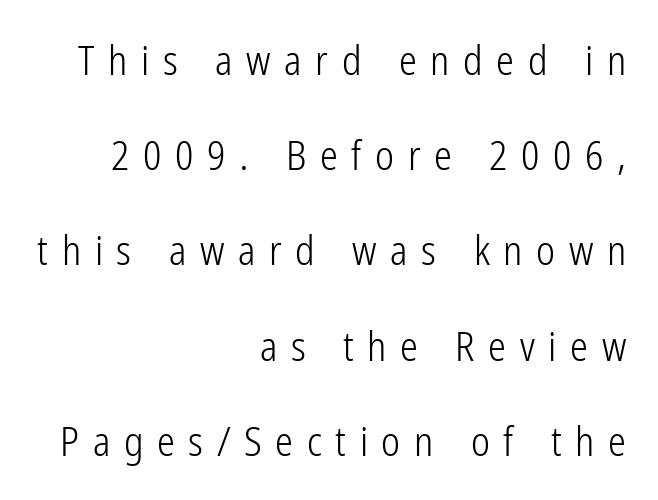
Q: Is the text bold? A: No.
Q: Is the text italic (slanted)? A: No, it is upright.
Q: Is the typeface a serif or a sans-serif typeface? A: Sans-serif.
Q: Is the text underlined? A: No.
Q: How is the paragraph aligned? A: Right-aligned.
Q: Is the spacing between letters normal or unusually wide? A: Unusually wide.
Q: Is the spacing between lines tight, normal or loose? A: Loose.
Q: Width (condensed, normal, or wide)? A: Condensed.
Q: Stroke contrast? A: Low.
Q: x-height? A: Medium.
Q: Monospaced? A: No.
